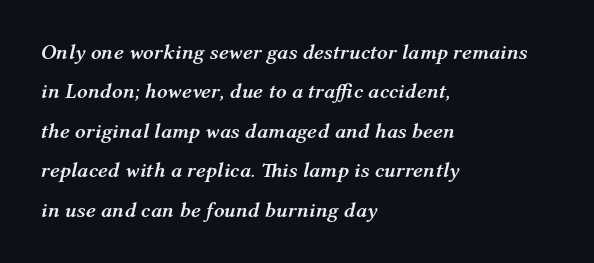
The image shows 21 px bold type, italic (leaning right); set left-aligned, line spacing 1.88x, normal letter spacing, not underlined.
